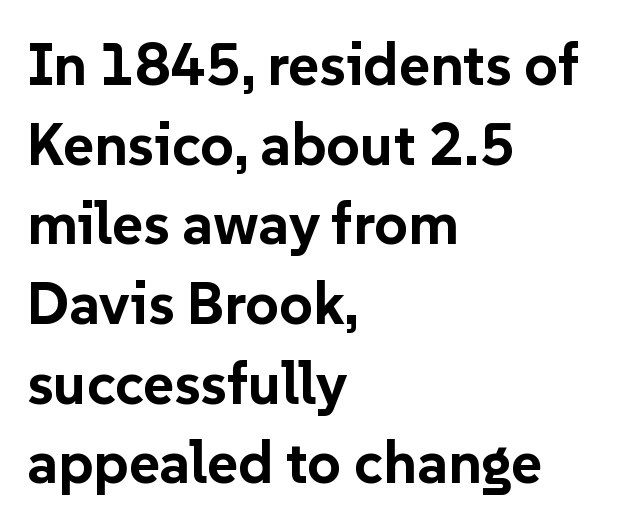
{"serif": "no", "italic": "no", "bold": "yes", "weight": "bold", "width": "normal", "stroke_contrast": "low", "x_height": "medium", "monospaced": "no", "underline": "no", "align": "left", "line_spacing": "normal", "line_spacing_ratio": 1.35, "letter_spacing": "normal", "letter_spacing_em": 0.0, "glyph_px": 59}
